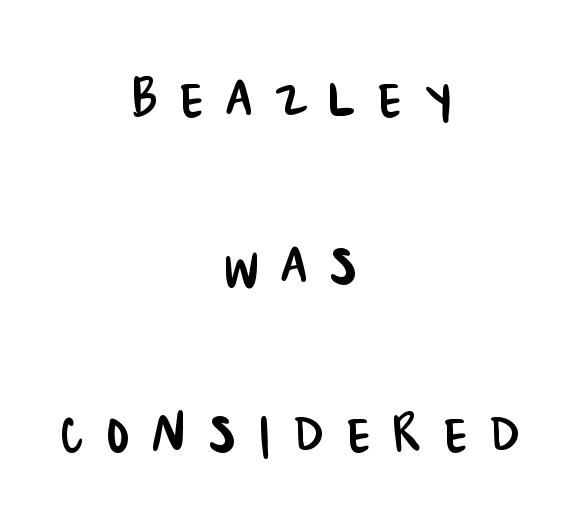
{"serif": "no", "width": "condensed", "stroke_contrast": "low", "x_height": "large", "monospaced": "no", "underline": "no", "align": "center", "line_spacing": "loose", "line_spacing_ratio": 2.46, "letter_spacing": "wide", "letter_spacing_em": 0.34, "glyph_px": 68}
